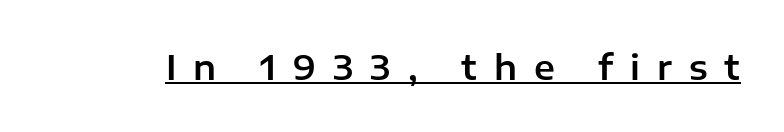
The image shows 34 px sans-serif type, upright; set unusually wide letter spacing (+0.5 em), underlined; low stroke contrast and a medium x-height.
